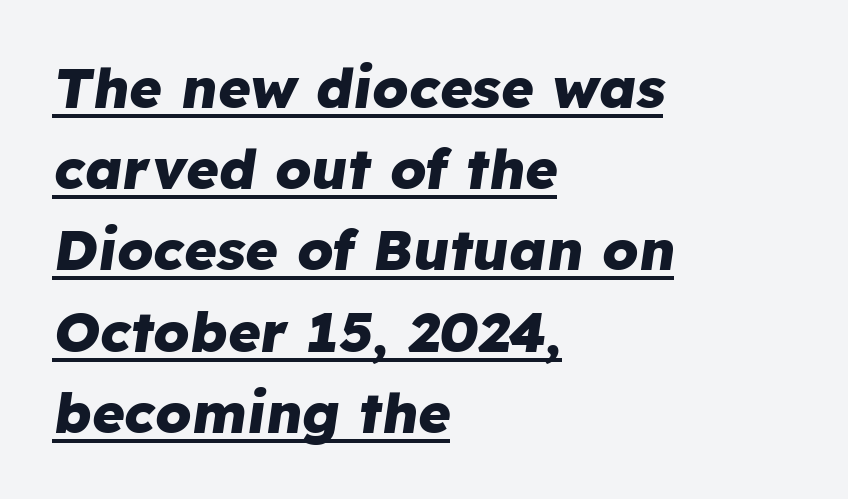
{"italic": "yes", "lean": "right", "slant_degrees": 8, "bold": "yes", "weight": "heavy", "width": "normal", "stroke_contrast": "low", "x_height": "medium", "monospaced": "no", "underline": "yes", "align": "left", "line_spacing": "normal", "line_spacing_ratio": 1.45, "letter_spacing": "normal", "letter_spacing_em": 0.0, "glyph_px": 56}
